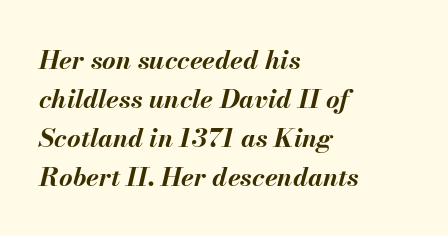
{"italic": "yes", "lean": "right", "slant_degrees": 13, "bold": "yes", "underline": "no", "align": "left", "line_spacing": "normal", "line_spacing_ratio": 1.5, "letter_spacing": "normal", "letter_spacing_em": 0.0, "glyph_px": 26}
